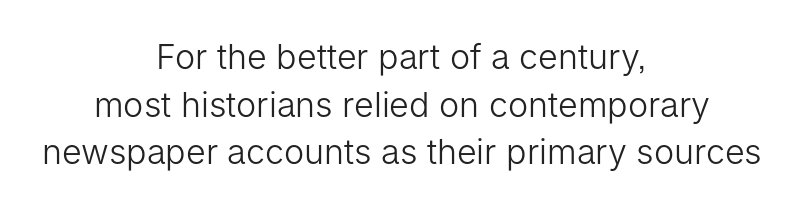
Unlike a traditional serif, this face leaves its strokes unadorned. Here the designer chose a conventional face with non-uniform glyph widths. A clean baseline with only descenders dipping below it. This is not heavy type; no bold has been used.
